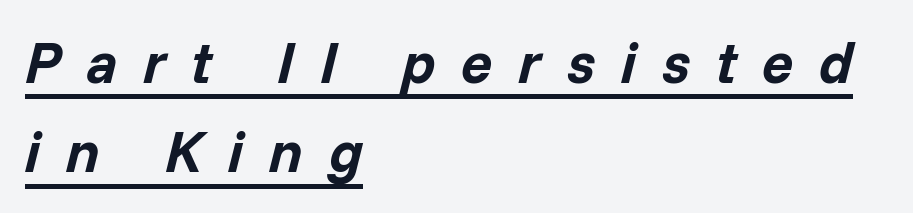
Decoration check: the copy is underlined. You could not count columns in this text — the font is proportionally spaced. Every letter is thick-stroked: bold, no question. Observe the wide spacing: letters keep a clear distance from each other. Designer's note — italics engaged. Whoever set this chose a conventional vertical rhythm.
